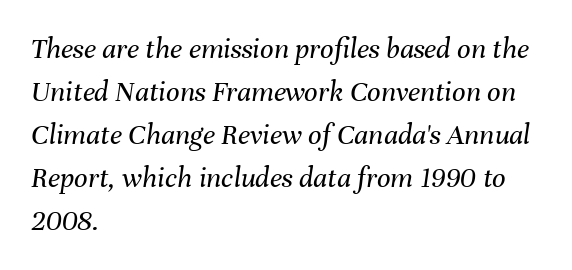
The image shows 30 px regular-weight type, italic (leaning right); set left-aligned, normal line spacing (1.43x), normal letter spacing, not underlined; medium stroke contrast and a medium x-height.
